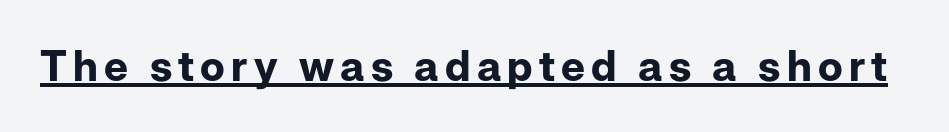
The image shows 42 px bold sans-serif type, upright; set underlined; low stroke contrast and a medium x-height.
